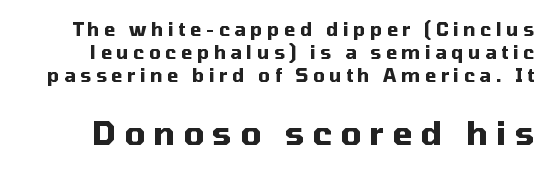
When letters stand straight like this, we call the style roman or upright. Is the letter spacing exaggerated? Yes — the characters are pushed far apart. What kind of face is this? One without serifs — a sans. The glyphs have the mass of a bold cut. Small over large — that's the arrangement of the two blocks here. Underlining? Definitely not there.
